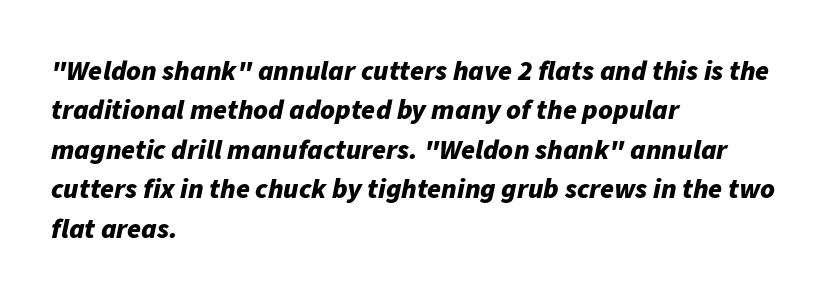
The image shows 28 px bold type, italic (leaning right); set left-aligned, normal line spacing (1.41x), normal letter spacing, not underlined; low stroke contrast and a medium x-height.
